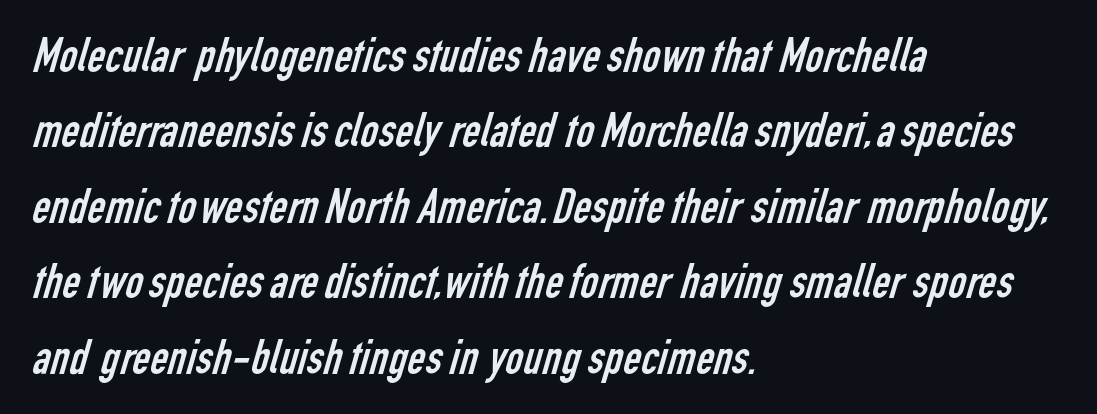
The image shows 49 px regular-weight, condensed sans-serif type; set left-aligned, normal line spacing (1.54x), normal letter spacing, not underlined; low stroke contrast and a medium x-height.
